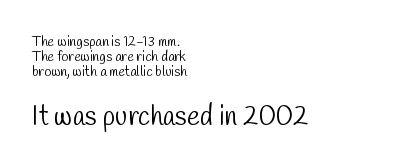
Small over large — that's the arrangement of the two blocks here. If you measured baseline to baseline, you'd find a short distance. The lines in this sample share a left origin and differ only in where they stop. Bare-footed words on every line.
